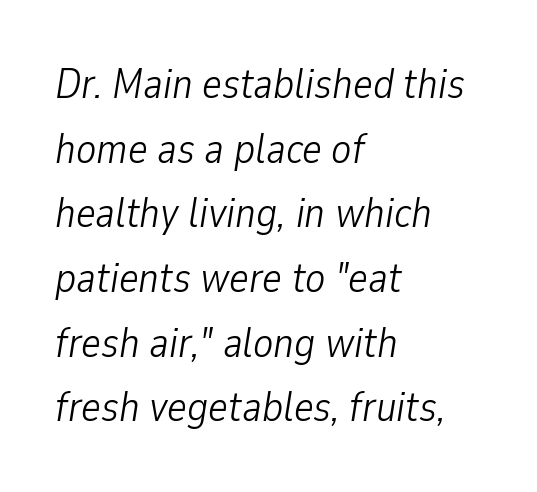
A normal amount of white space separates one row of letters from the next. The passage shown is typed in a proportional face where columns would drift. Would a proofreader flag this as italicized? Yes. Descenders are the only things crossing below the line. Default kerning and tracking; the words read as compact shapes. The typesetter chose a ragged-right arrangement here.
